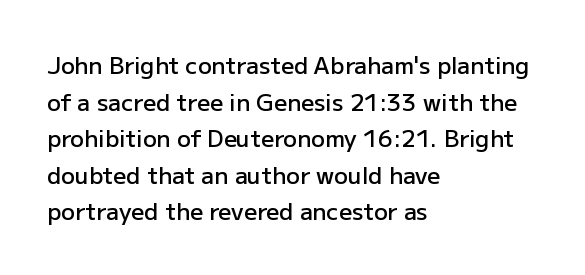
The image shows 23 px text type, upright; set left-aligned, normal line spacing (1.59x), normal letter spacing, not underlined.
